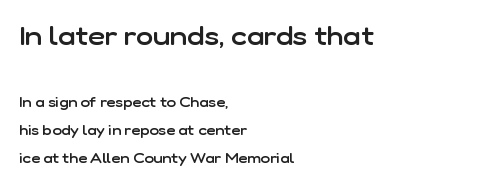
{"italic": "no", "bold": "semi", "underline": "no", "align": "left", "line_spacing": "loose", "line_spacing_ratio": 2.03, "letter_spacing": "normal", "letter_spacing_em": 0.0, "larger_block": "first", "size_ratio": 1.86, "glyph_px": 26}
